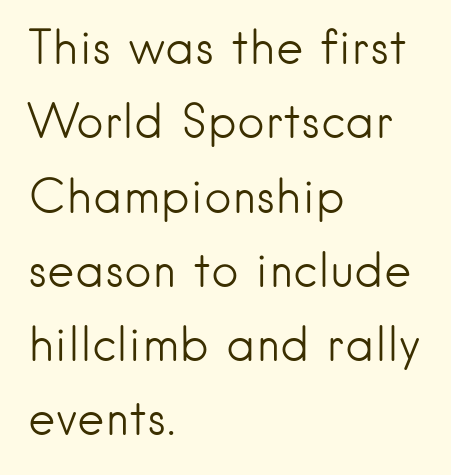
{"serif": "no", "italic": "no", "bold": "no", "weight": "light", "width": "normal", "stroke_contrast": "low", "x_height": "small", "monospaced": "no", "underline": "no", "align": "left", "line_spacing": "normal", "line_spacing_ratio": 1.58, "letter_spacing": "normal", "letter_spacing_em": 0.0, "glyph_px": 47}
